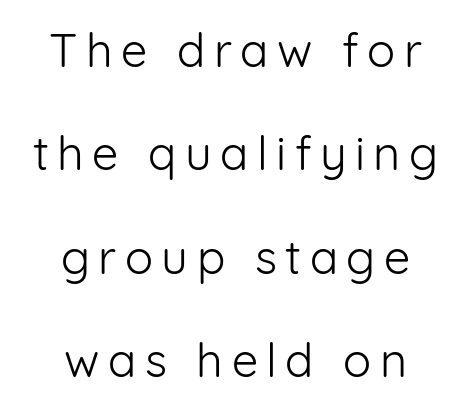
Q: Is the text bold? A: No.
Q: Is the text italic (slanted)? A: No, it is upright.
Q: Is the typeface a serif or a sans-serif typeface? A: Sans-serif.
Q: Is the text underlined? A: No.
Q: How is the paragraph aligned? A: Centered.
Q: Is the spacing between lines tight, normal or loose? A: Loose.
Q: Width (condensed, normal, or wide)? A: Normal.
Q: Stroke contrast? A: Low.
Q: x-height? A: Medium.
Q: Monospaced? A: No.
